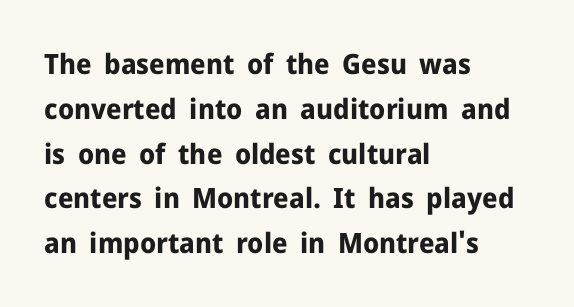
{"serif": "no", "italic": "no", "bold": "yes", "weight": "bold", "width": "normal", "stroke_contrast": "low", "x_height": "medium", "monospaced": "no", "underline": "no", "align": "left", "line_spacing": "normal", "line_spacing_ratio": 1.6, "letter_spacing": "normal", "letter_spacing_em": 0.0, "glyph_px": 28}
